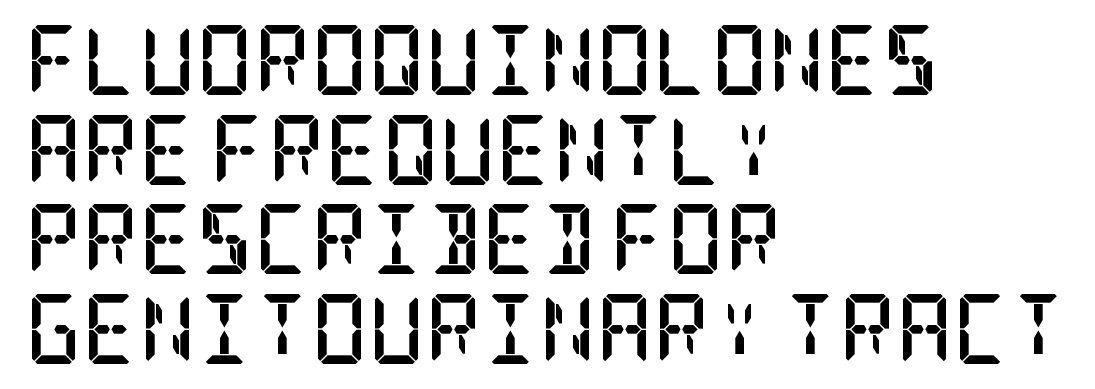
Is there much room between lines? A standard amount, neither cramped nor airy. Old-style or modern, the face here clearly has serifs. Every stem runs plumb, perpendicular to the baseline. Alignment: flush left.
